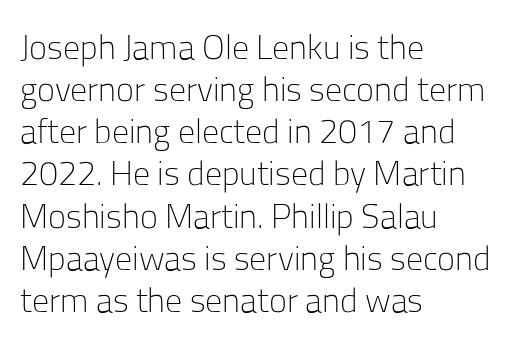
Q: Is the text bold? A: No.
Q: Is the text italic (slanted)? A: No, it is upright.
Q: Is the typeface a serif or a sans-serif typeface? A: Sans-serif.
Q: Is the text underlined? A: No.
Q: How is the paragraph aligned? A: Left-aligned.
Q: Is the spacing between letters normal or unusually wide? A: Normal.
Q: Width (condensed, normal, or wide)? A: Normal.
Q: Stroke contrast? A: Low.
Q: x-height? A: Medium.
Q: Monospaced? A: No.
